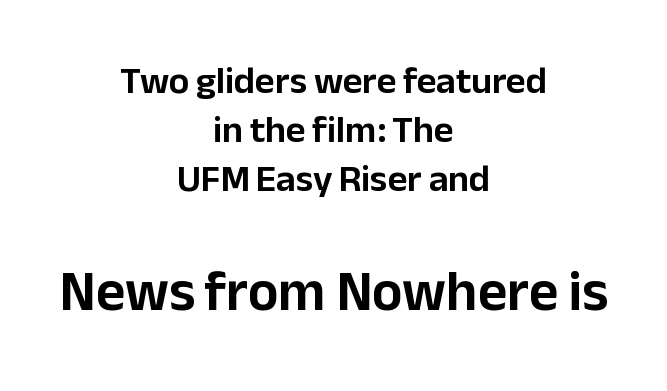
Q: Is the text italic (slanted)? A: No, it is upright.
Q: Is the typeface a serif or a sans-serif typeface? A: Sans-serif.
Q: Is the text underlined? A: No.
Q: How is the paragraph aligned? A: Centered.
Q: Is the spacing between letters normal or unusually wide? A: Normal.
Q: Is the spacing between lines tight, normal or loose? A: Normal.
Q: Which block of text is set in a larger size, the first (top) or the second (bottom)? A: The second (bottom) one.
Q: Width (condensed, normal, or wide)? A: Normal.
Q: Stroke contrast? A: Low.
Q: x-height? A: Medium.
Q: Monospaced? A: No.
